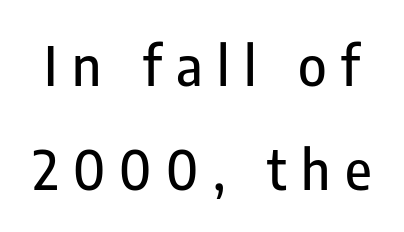
The image shows 54 px condensed sans-serif type, upright; set loose line spacing (1.92x), unusually wide letter spacing (+0.27 em), not underlined; low stroke contrast and a medium x-height.
